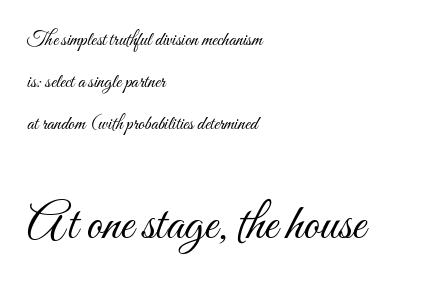
{"bold": "no", "weight": "light", "width": "condensed", "stroke_contrast": "medium", "x_height": "small", "monospaced": "no", "underline": "no", "align": "left", "line_spacing": "loose", "line_spacing_ratio": 2.11, "letter_spacing": "normal", "letter_spacing_em": 0.0, "larger_block": "second", "size_ratio": 2.55, "glyph_px": 51}
